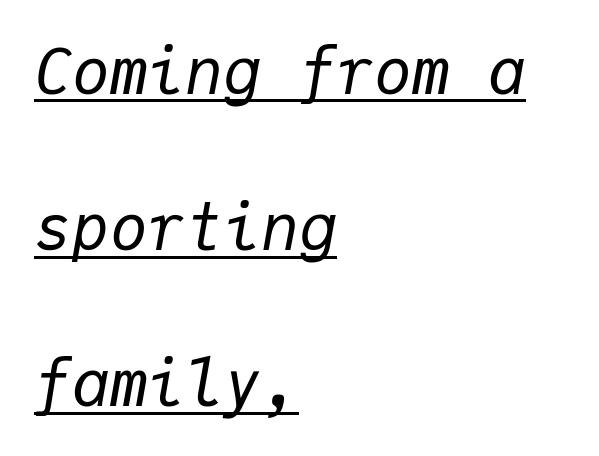
The image shows 63 px regular-weight type, italic (leaning right), monospaced; set left-aligned, loose line spacing (2.48x), normal letter spacing, underlined; low stroke contrast and a medium x-height.
